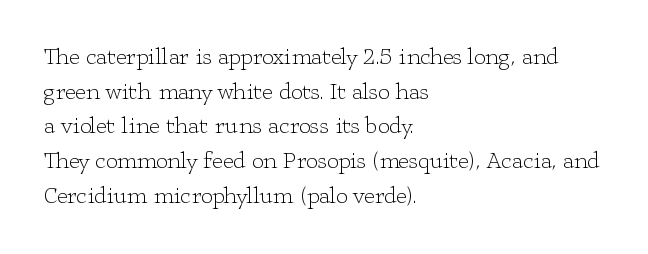
The image shows 23 px text type, upright; set left-aligned, normal line spacing (1.51x), normal letter spacing, not underlined.
